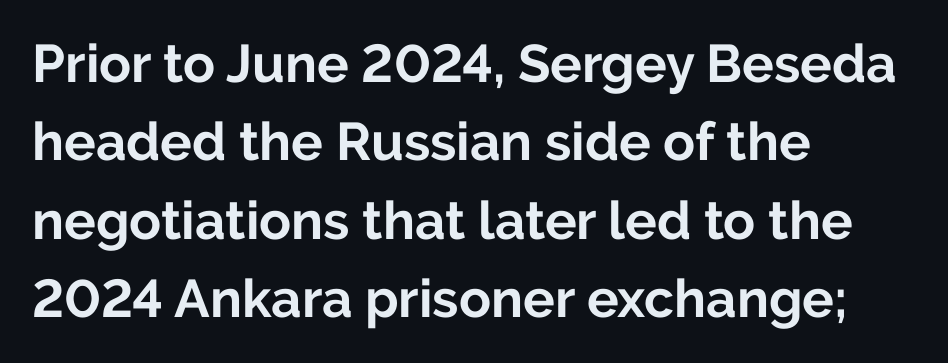
{"serif": "no", "italic": "no", "bold": "yes", "weight": "bold", "width": "normal", "stroke_contrast": "low", "x_height": "medium", "monospaced": "no", "underline": "no", "align": "left", "line_spacing": "normal", "line_spacing_ratio": 1.48, "letter_spacing": "normal", "letter_spacing_em": 0.0, "glyph_px": 53}
